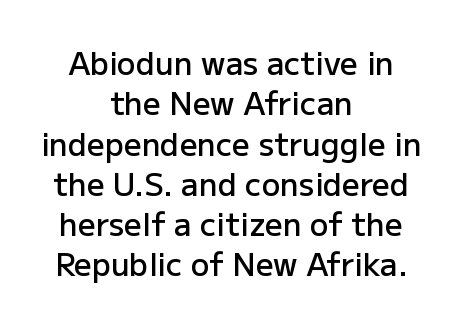
Q: Is the text bold? A: Semi-bold.
Q: Is the text italic (slanted)? A: No, it is upright.
Q: Is the typeface a serif or a sans-serif typeface? A: Sans-serif.
Q: Is the text underlined? A: No.
Q: How is the paragraph aligned? A: Centered.
Q: Is the spacing between letters normal or unusually wide? A: Normal.
Q: Is the spacing between lines tight, normal or loose? A: Normal.
Q: Width (condensed, normal, or wide)? A: Normal.
Q: Stroke contrast? A: Low.
Q: x-height? A: Medium.
Q: Monospaced? A: No.
